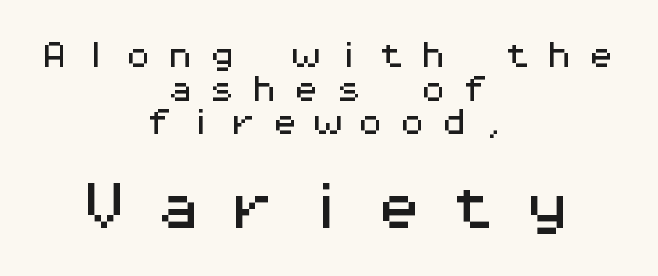
Q: Is the text italic (slanted)? A: No, it is upright.
Q: Is the typeface a serif or a sans-serif typeface? A: Sans-serif.
Q: Is the text underlined? A: No.
Q: How is the paragraph aligned? A: Centered.
Q: Is the spacing between letters normal or unusually wide? A: Unusually wide.
Q: Which block of text is set in a larger size, the first (top) or the second (bottom)? A: The second (bottom) one.
Q: Width (condensed, normal, or wide)? A: Wide.
Q: Stroke contrast? A: Medium.
Q: x-height? A: Medium.
Q: Monospaced? A: Yes.
